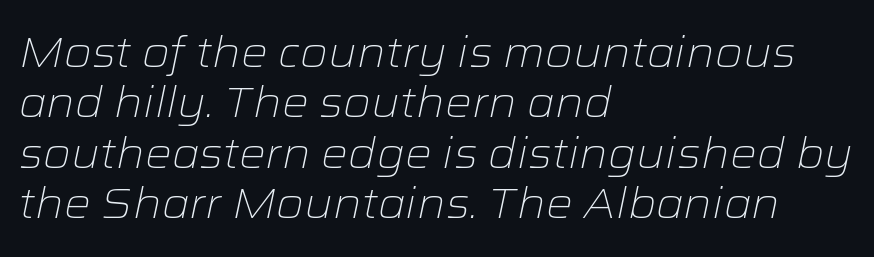
{"italic": "yes", "lean": "right", "slant_degrees": 12, "bold": "no", "weight": "light", "width": "wide", "stroke_contrast": "low", "x_height": "medium", "monospaced": "no", "underline": "no", "align": "left", "line_spacing_ratio": 1.2, "letter_spacing": "normal", "letter_spacing_em": 0.0, "glyph_px": 42}
